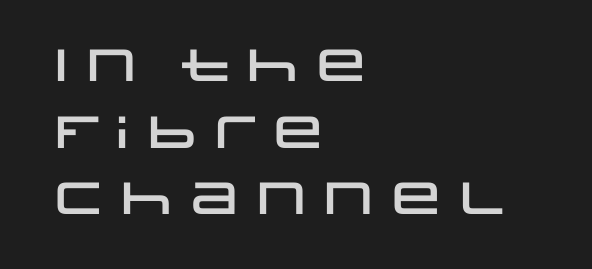
The image shows 45 px wide sans-serif type, upright; set left-aligned, normal line spacing (1.48x), normal letter spacing, not underlined; low stroke contrast and a large x-height.
